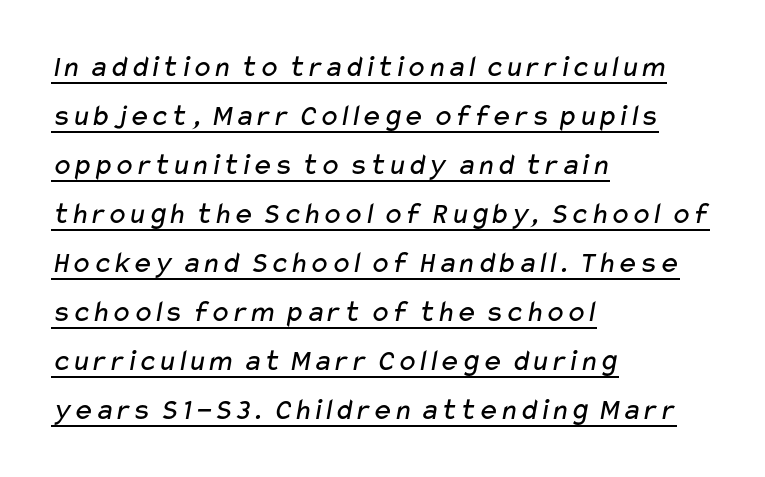
{"serif": "no", "bold": "no", "weight": "regular", "width": "wide", "stroke_contrast": "low", "x_height": "medium", "monospaced": "no", "underline": "yes", "align": "left", "line_spacing": "normal", "line_spacing_ratio": 1.58, "letter_spacing": "normal", "letter_spacing_em": 0.0, "glyph_px": 31}
